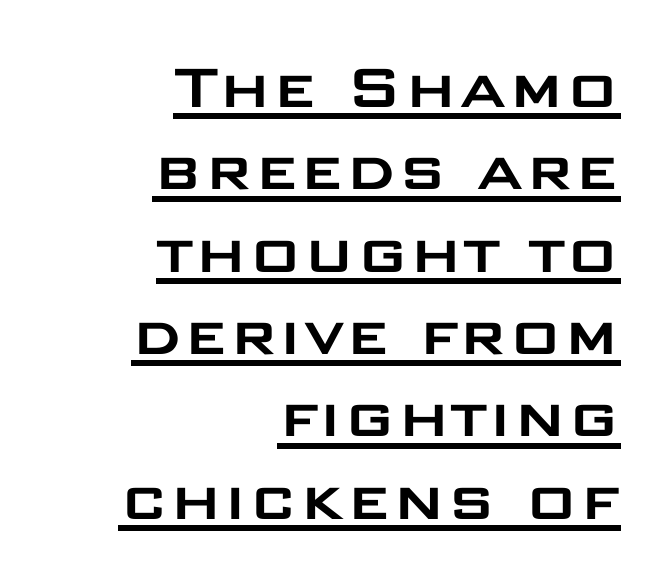
{"serif": "no", "italic": "no", "width": "wide", "stroke_contrast": "low", "x_height": "large", "monospaced": "no", "underline": "yes", "align": "right", "line_spacing_ratio": 1.16, "letter_spacing": "normal", "letter_spacing_em": 0.0, "glyph_px": 71}
